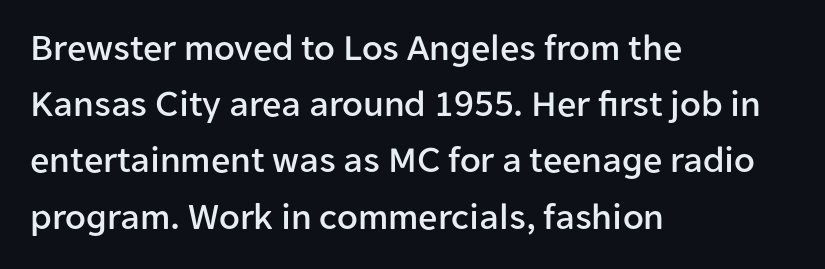
These lines keep a tight, regular rhythm from letter to letter. One-word summary of the alignment: left. The font family rendered here belongs to the sans-serif group. Looks like regular typesetting: each glyph gets only the width it needs.
